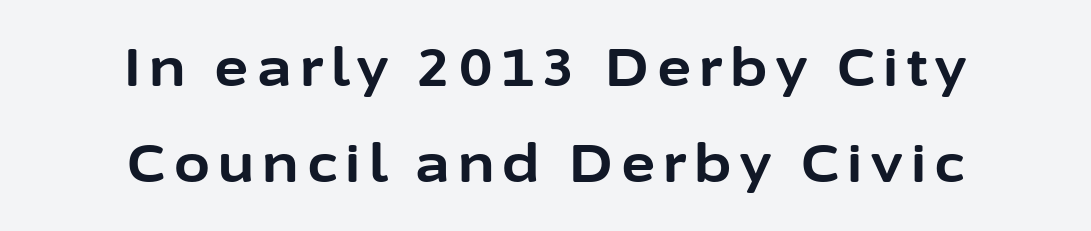
The image shows 52 px bold sans-serif type, upright; set centered, line spacing 1.84x, not underlined; low stroke contrast and a medium x-height.
